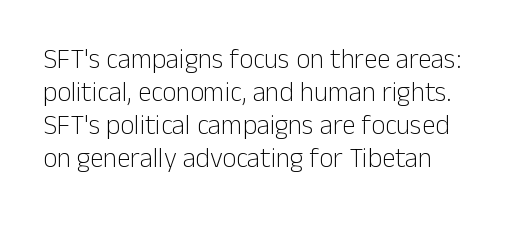
{"italic": "no", "bold": "no", "underline": "no", "line_spacing_ratio": 1.22, "letter_spacing": "normal", "letter_spacing_em": 0.0, "glyph_px": 27}
